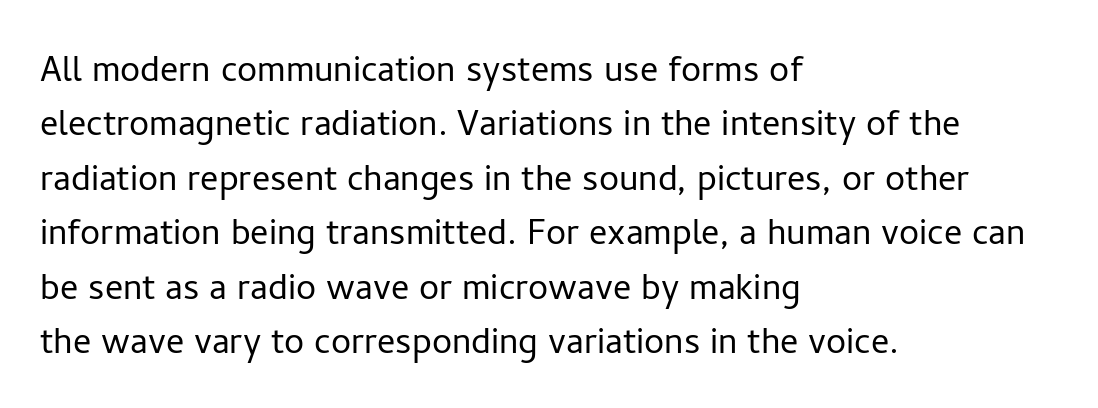
Q: Is the text bold? A: No.
Q: Is the text italic (slanted)? A: No, it is upright.
Q: Is the typeface a serif or a sans-serif typeface? A: Sans-serif.
Q: Is the text underlined? A: No.
Q: How is the paragraph aligned? A: Left-aligned.
Q: Is the spacing between letters normal or unusually wide? A: Normal.
Q: Width (condensed, normal, or wide)? A: Normal.
Q: Stroke contrast? A: Low.
Q: x-height? A: Medium.
Q: Monospaced? A: No.
